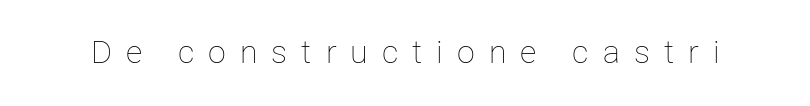
The image shows 32 px thin type, upright; set unusually wide letter spacing (+0.44 em), not underlined; low stroke contrast and a medium x-height.
